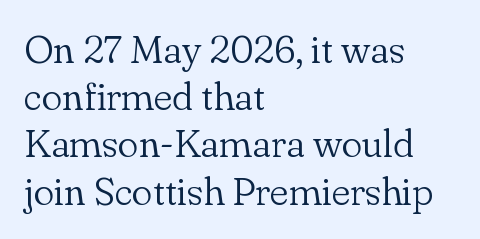
Q: Is the text bold? A: No.
Q: Is the text italic (slanted)? A: No, it is upright.
Q: Is the typeface a serif or a sans-serif typeface? A: Serif.
Q: Is the text underlined? A: No.
Q: How is the paragraph aligned? A: Left-aligned.
Q: Is the spacing between letters normal or unusually wide? A: Normal.
Q: Width (condensed, normal, or wide)? A: Normal.
Q: Stroke contrast? A: Low.
Q: x-height? A: Small.
Q: Monospaced? A: No.
